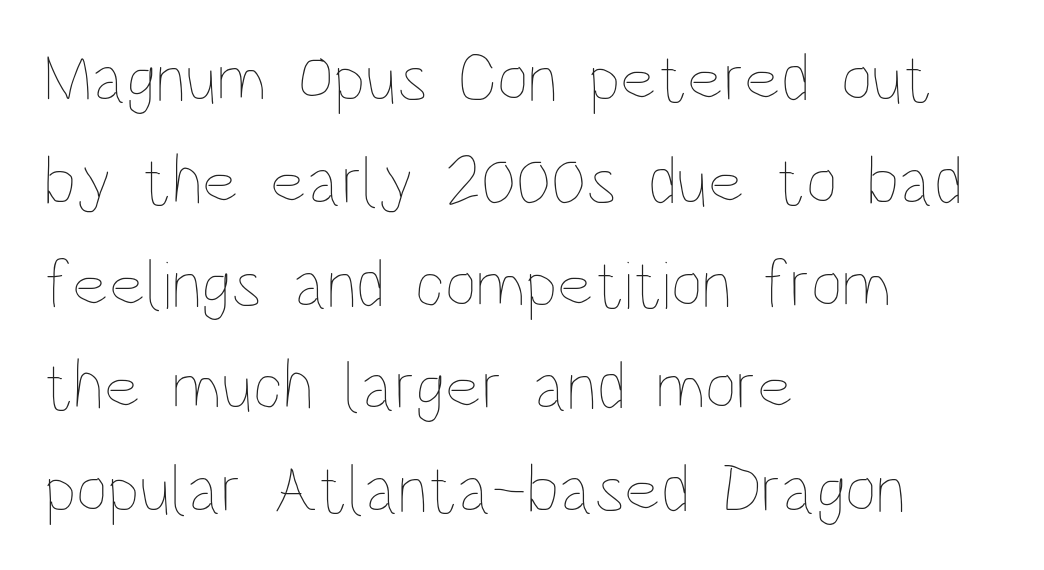
Q: Is the text bold? A: No.
Q: Is the text italic (slanted)? A: No, it is upright.
Q: Is the text underlined? A: No.
Q: How is the paragraph aligned? A: Left-aligned.
Q: Is the spacing between letters normal or unusually wide? A: Normal.
Q: Is the spacing between lines tight, normal or loose? A: Normal.
Q: Width (condensed, normal, or wide)? A: Condensed.
Q: Stroke contrast? A: Low.
Q: x-height? A: Large.
Q: Monospaced? A: No.
